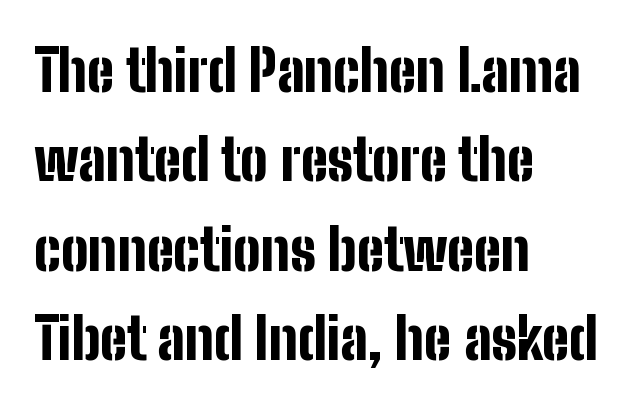
{"serif": "no", "italic": "no", "bold": "yes", "weight": "bold", "width": "condensed", "stroke_contrast": "low", "x_height": "medium", "monospaced": "no", "underline": "no", "align": "left", "line_spacing": "normal", "line_spacing_ratio": 1.54, "letter_spacing": "normal", "letter_spacing_em": 0.0, "glyph_px": 58}
